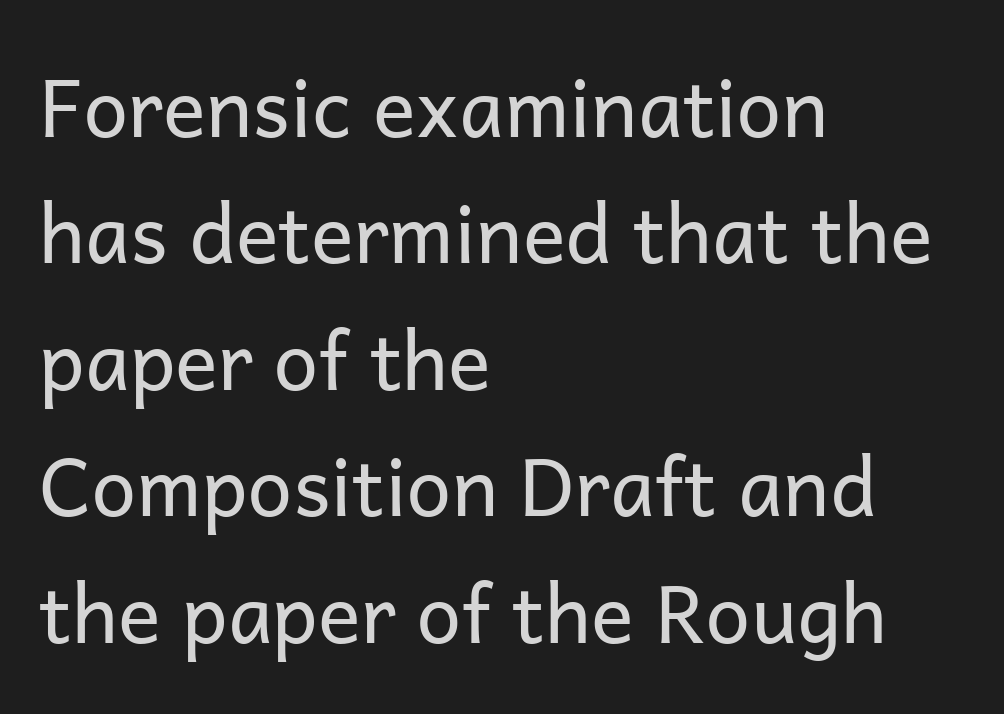
The image shows 80 px regular-weight sans-serif type, upright; set left-aligned, normal line spacing (1.58x), normal letter spacing, not underlined; low stroke contrast and a medium x-height.
